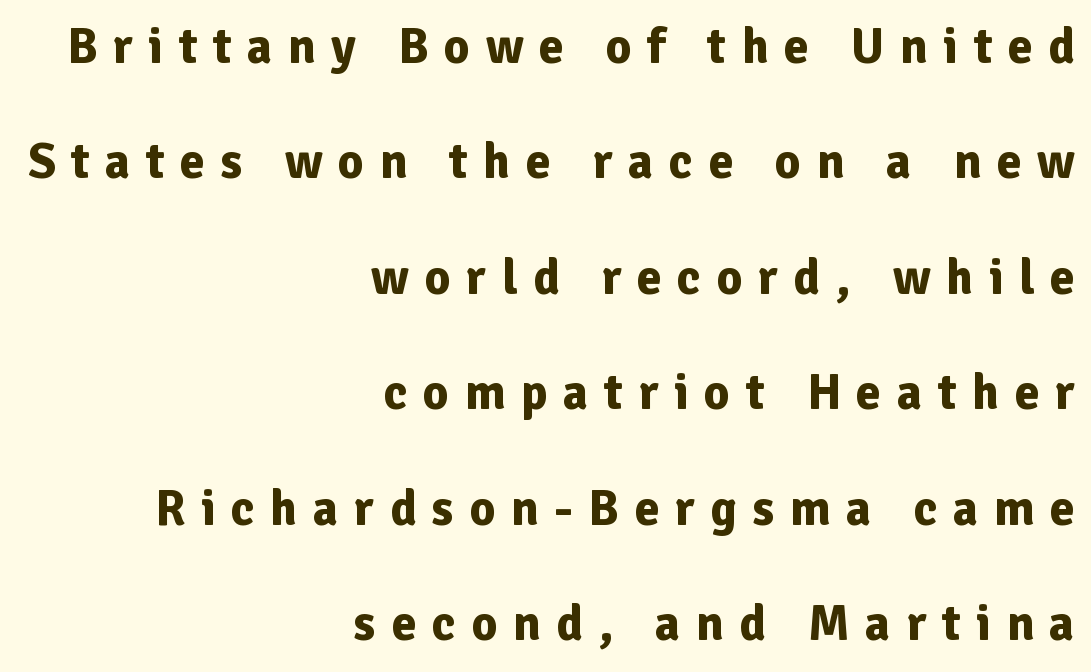
{"serif": "no", "italic": "no", "bold": "yes", "weight": "bold", "width": "normal", "stroke_contrast": "low", "x_height": "medium", "monospaced": "no", "underline": "no", "align": "right", "line_spacing": "loose", "line_spacing_ratio": 2.31, "letter_spacing": "wide", "letter_spacing_em": 0.31, "glyph_px": 50}
